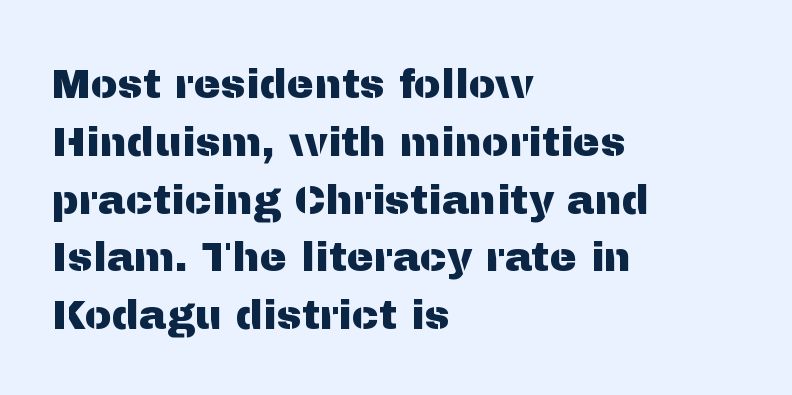
Q: Is the text italic (slanted)? A: No, it is upright.
Q: Is the typeface a serif or a sans-serif typeface? A: Sans-serif.
Q: Is the text underlined? A: No.
Q: How is the paragraph aligned? A: Left-aligned.
Q: Is the spacing between letters normal or unusually wide? A: Normal.
Q: Is the spacing between lines tight, normal or loose? A: Normal.
Q: Width (condensed, normal, or wide)? A: Normal.
Q: Stroke contrast? A: Medium.
Q: x-height? A: Medium.
Q: Monospaced? A: No.
